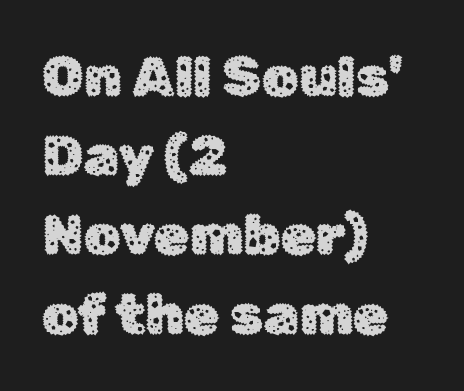
The image shows 57 px sans-serif type, upright; set left-aligned, normal line spacing (1.39x), normal letter spacing, not underlined; low stroke contrast and a medium x-height.
